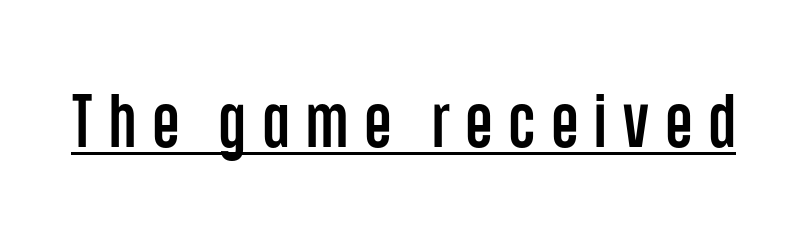
The image shows 76 px condensed sans-serif type, upright; set unusually wide letter spacing (+0.22 em), underlined; low stroke contrast and a large x-height.
